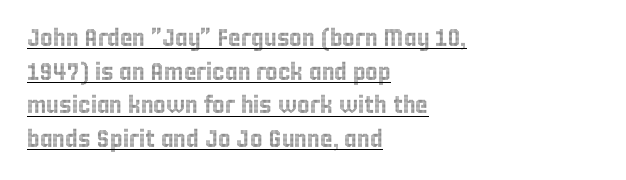
{"italic": "no", "underline": "yes", "align": "left", "line_spacing": "normal", "line_spacing_ratio": 1.4, "letter_spacing": "normal", "letter_spacing_em": 0.0, "glyph_px": 24}
